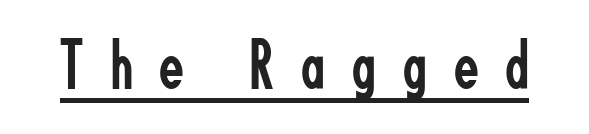
Spacing between characters has been opened up far beyond the box default. You could not count columns in this text — the font is proportionally spaced. This sample uses a sans-serif face. The characters are drawn with everyday or finer stroke widths. Emphasis is given by a line drawn under the lettering.
